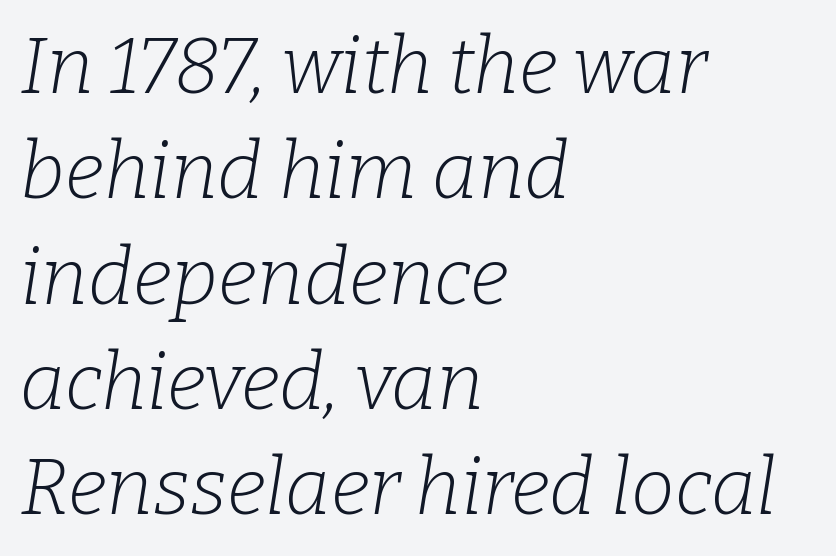
{"serif": "yes", "italic": "yes", "lean": "right", "slant_degrees": 9, "bold": "no", "weight": "light", "width": "normal", "stroke_contrast": "low", "x_height": "medium", "monospaced": "no", "underline": "no", "align": "left", "line_spacing": "normal", "line_spacing_ratio": 1.35, "letter_spacing": "normal", "letter_spacing_em": 0.0, "glyph_px": 78}
